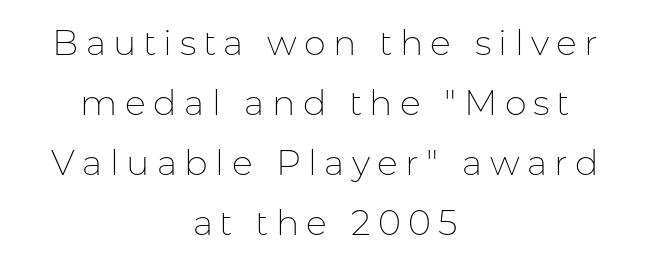
The image shows 35 px thin sans-serif type, upright; set centered, line spacing 1.71x, unusually wide letter spacing (+0.21 em), not underlined; low stroke contrast and a medium x-height.
